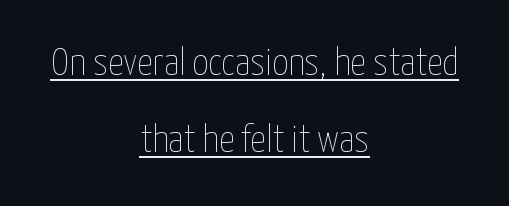
The image shows 39 px thin, condensed type, upright; set centered, loose line spacing (1.97x), normal letter spacing, underlined; low stroke contrast and a medium x-height.
